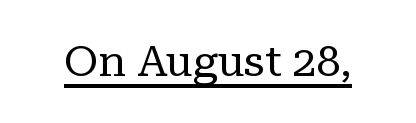
{"serif": "yes", "italic": "no", "bold": "no", "weight": "regular", "width": "normal", "stroke_contrast": "low", "x_height": "medium", "monospaced": "no", "underline": "yes", "letter_spacing": "normal", "letter_spacing_em": 0.0, "glyph_px": 43}
